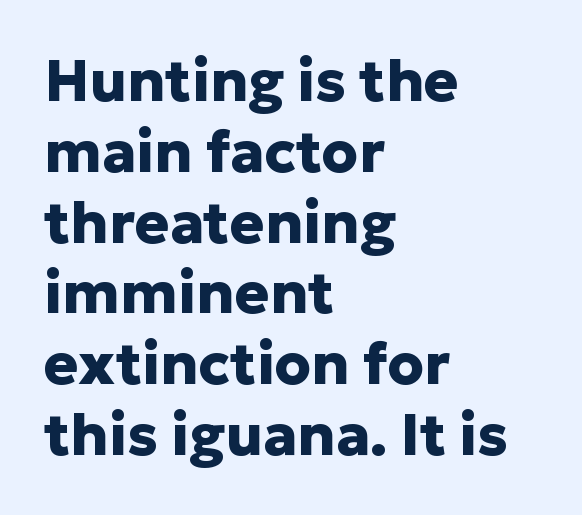
Q: Is the text bold? A: Yes.
Q: Is the text italic (slanted)? A: No, it is upright.
Q: Is the typeface a serif or a sans-serif typeface? A: Sans-serif.
Q: Is the text underlined? A: No.
Q: How is the paragraph aligned? A: Left-aligned.
Q: Is the spacing between letters normal or unusually wide? A: Normal.
Q: Width (condensed, normal, or wide)? A: Normal.
Q: Stroke contrast? A: Low.
Q: x-height? A: Medium.
Q: Monospaced? A: No.
